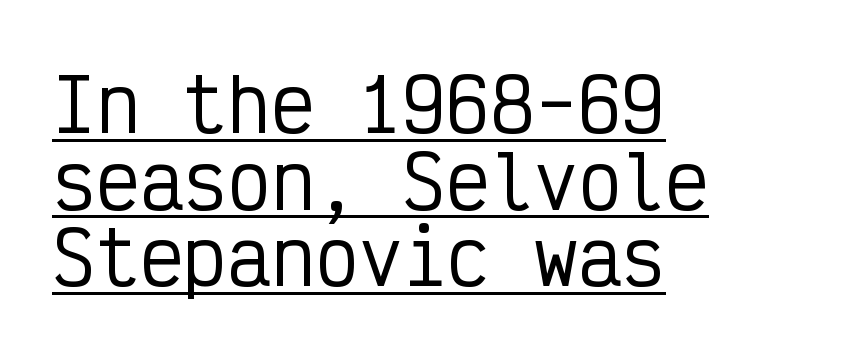
The letters march in equal steps, a hallmark of fixed-pitch type. The letters carry no serifs — their stems end cleanly without finishing strokes. Check the space under the baseline: a stroke is drawn there. The paragraph shown leans on its left margin. Reading down the column, the eye jumps only a short way to each next line.
